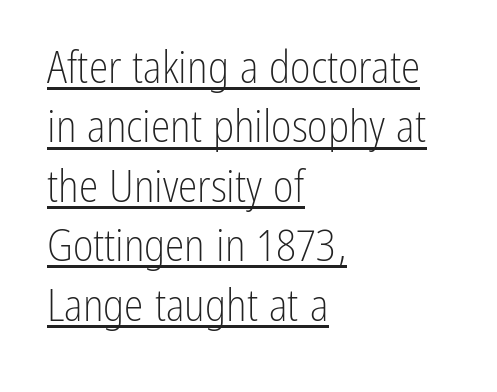
The image shows 44 px light, condensed sans-serif type, upright; set left-aligned, normal line spacing (1.35x), normal letter spacing, underlined; low stroke contrast and a medium x-height.
